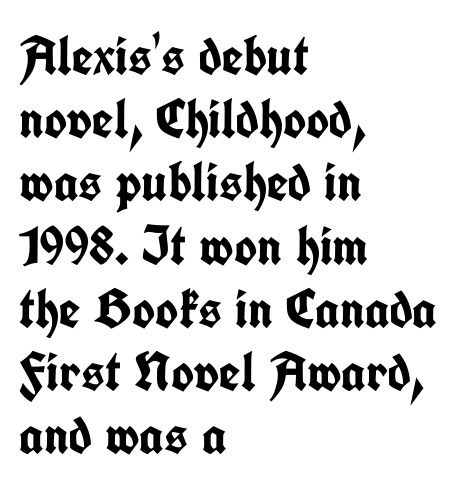
{"serif": "no", "italic": "no", "bold": "yes", "weight": "semibold", "width": "condensed", "stroke_contrast": "low", "x_height": "medium", "monospaced": "no", "underline": "no", "align": "left", "line_spacing": "tight", "line_spacing_ratio": 1.15, "letter_spacing": "normal", "letter_spacing_em": 0.0, "glyph_px": 55}
